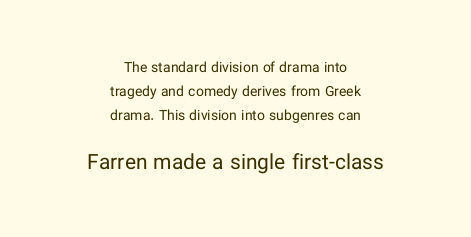
The image shows 21 px text type, upright; set centered, line spacing 1.73x, normal letter spacing, not underlined; the second (bottom) block is 1.5x larger.
